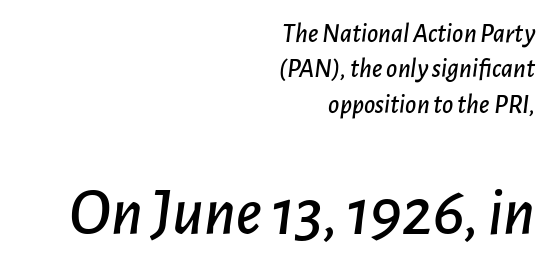
The image shows 67 px text type, italic (leaning right); set right-aligned, normal line spacing (1.31x), normal letter spacing, not underlined; the second (bottom) block is 2.48x larger; low stroke contrast and a medium x-height.
